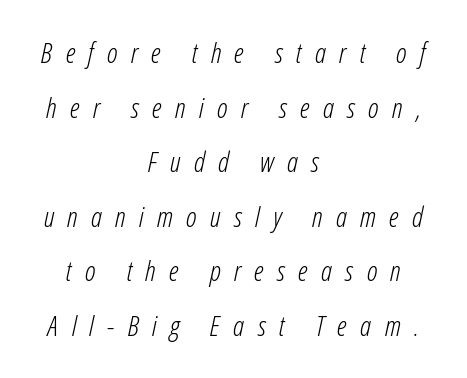
Q: Is the text bold? A: No.
Q: Is the text italic (slanted)? A: Yes, it leans right by about 12 degrees.
Q: Is the text underlined? A: No.
Q: How is the paragraph aligned? A: Centered.
Q: Is the spacing between letters normal or unusually wide? A: Unusually wide.
Q: Is the spacing between lines tight, normal or loose? A: Loose.
Q: Width (condensed, normal, or wide)? A: Condensed.
Q: Stroke contrast? A: Low.
Q: x-height? A: Medium.
Q: Monospaced? A: No.
